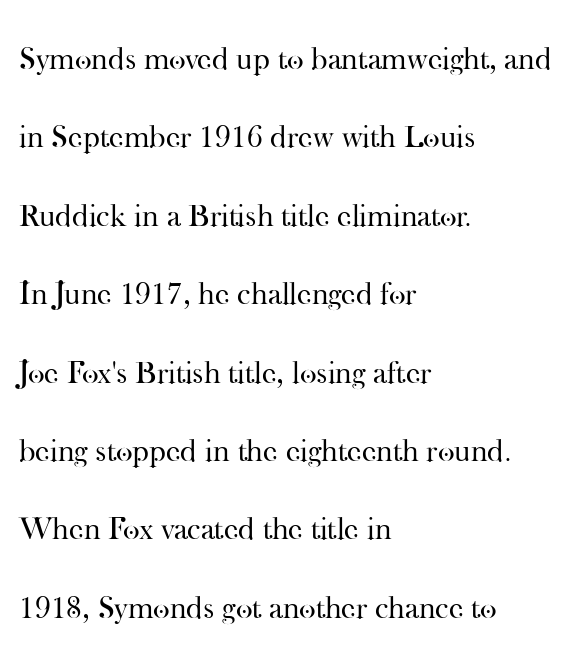
The image shows 32 px regular-weight serif type, upright; set left-aligned, loose line spacing (2.45x), normal letter spacing, not underlined; high stroke contrast and a small x-height.
